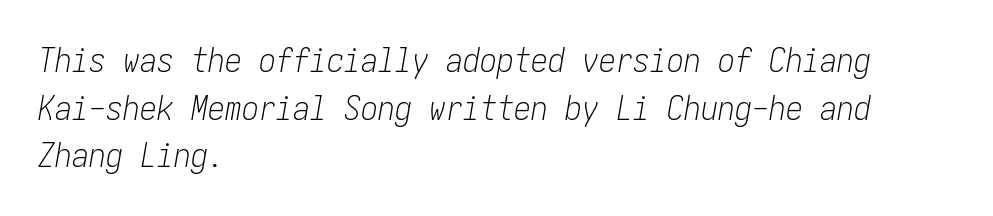
Underlining? Definitely not there. Is the block centered? No — it sits flush against the left margin. Notice how descenders clear the ascenders below comfortably — that's standard leading. No chunkiness to these letters — they're not bold. The rendering applies a slant to the glyphs. Glyph-to-glyph distance matches everyday printed text.
